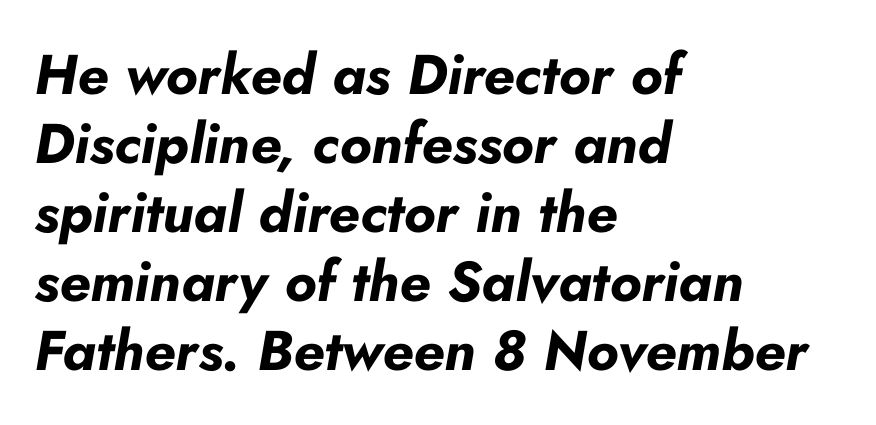
Q: Is the text bold? A: Yes.
Q: Is the text italic (slanted)? A: Yes, it leans right by about 10 degrees.
Q: Is the text underlined? A: No.
Q: How is the paragraph aligned? A: Left-aligned.
Q: Is the spacing between letters normal or unusually wide? A: Normal.
Q: Width (condensed, normal, or wide)? A: Normal.
Q: Stroke contrast? A: Low.
Q: x-height? A: Small.
Q: Monospaced? A: No.
